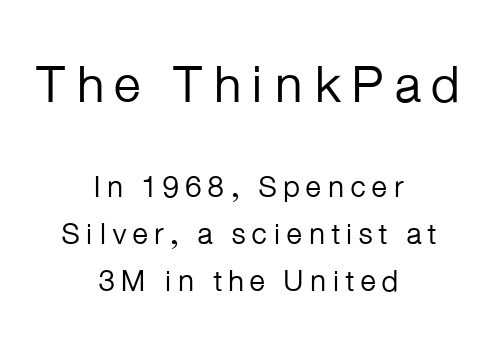
Baseline-to-baseline distance is the conventional proportion of letter height. The paragraph shown floats in the horizontal middle. Words float on clear page, feet unadorned. Notice how the stems are strictly vertical — no italics here.
